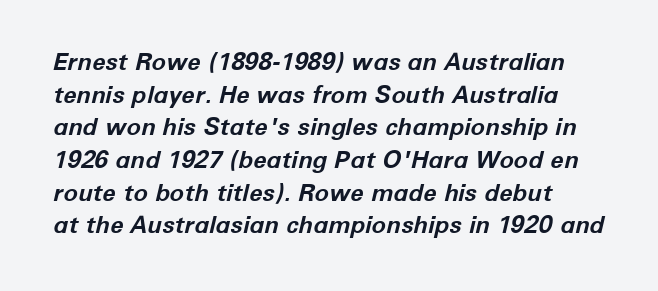
Heft: maximum for text — a bold. The space directly below the letters is spotless. The horizontal fit of the characters is conventional and even. Tall strokes in this sample are angled rather than plumb.
